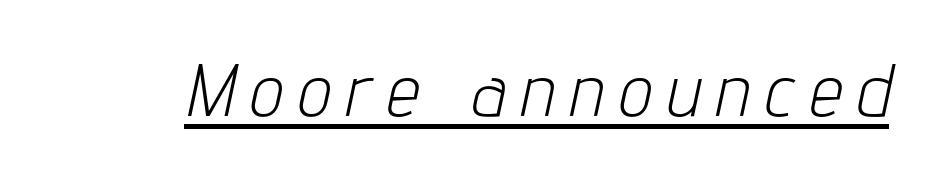
The image shows 74 px light, condensed type, italic (leaning right); set unusually wide letter spacing (+0.22 em), underlined; low stroke contrast and a medium x-height.
